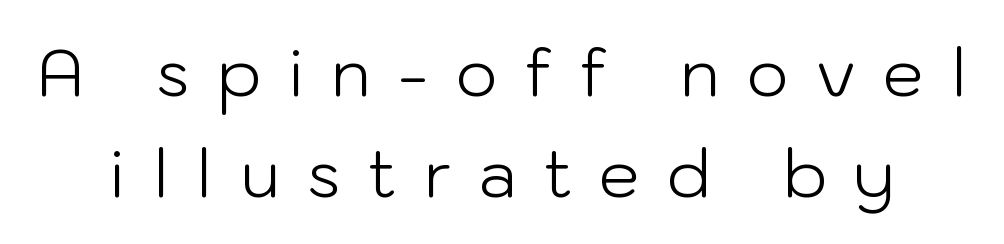
Summary of weight: not heavy and not bold. Display-style spreading of the glyphs; the letterfit is very open. The letters carry no serifs — their stems end cleanly without finishing strokes. Every stem runs plumb, perpendicular to the baseline. A typesetter would call this proportional, since set widths differ per character. The space between consecutive lines is moderate.
